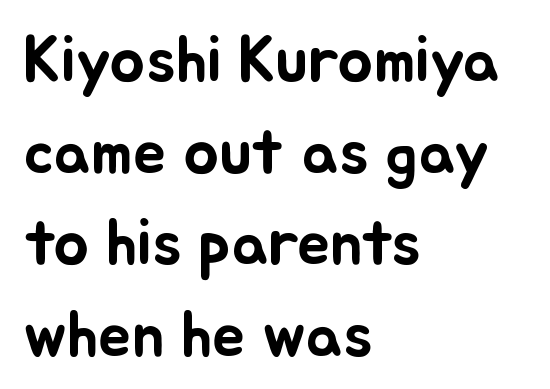
{"italic": "no", "width": "normal", "stroke_contrast": "low", "x_height": "small", "monospaced": "no", "underline": "no", "align": "left", "line_spacing": "normal", "line_spacing_ratio": 1.39, "letter_spacing": "normal", "letter_spacing_em": 0.0, "glyph_px": 66}
